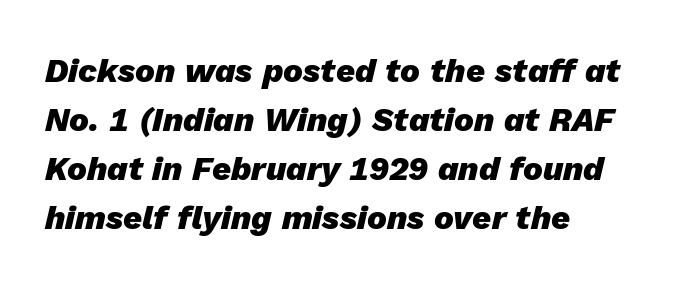
The image shows 33 px heavy type, italic (leaning right); set left-aligned, normal line spacing (1.48x), normal letter spacing, not underlined; low stroke contrast and a medium x-height.
